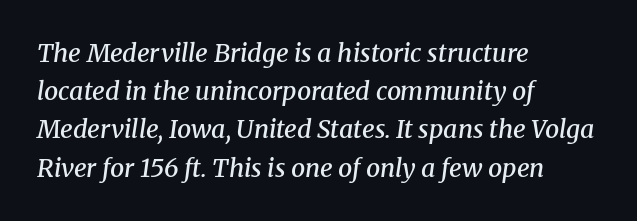
Quick note: italic. Line beginnings align vertically; line endings do not. No word sits above an underline. As a designer I'd log this as weight 600, semibold. The passage shown stacks its lines at a standard gap. Honestly, the letter spacing is just normal — you wouldn't notice it.
